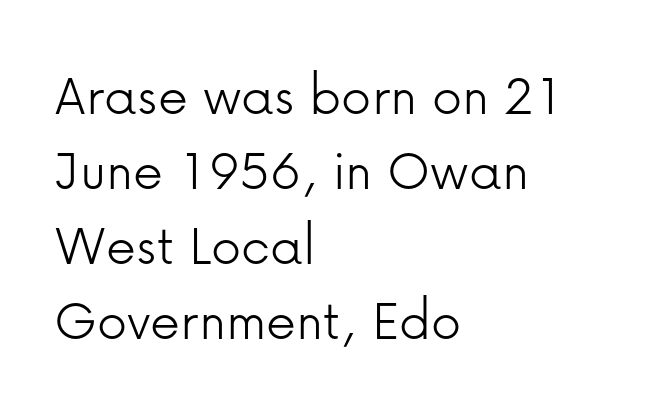
The image shows 60 px light sans-serif type, upright; set left-aligned, normal line spacing (1.25x), normal letter spacing, not underlined; low stroke contrast and a medium x-height.
